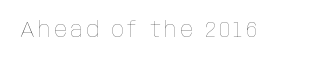
{"italic": "no", "bold": "no", "underline": "no", "glyph_px": 21}
